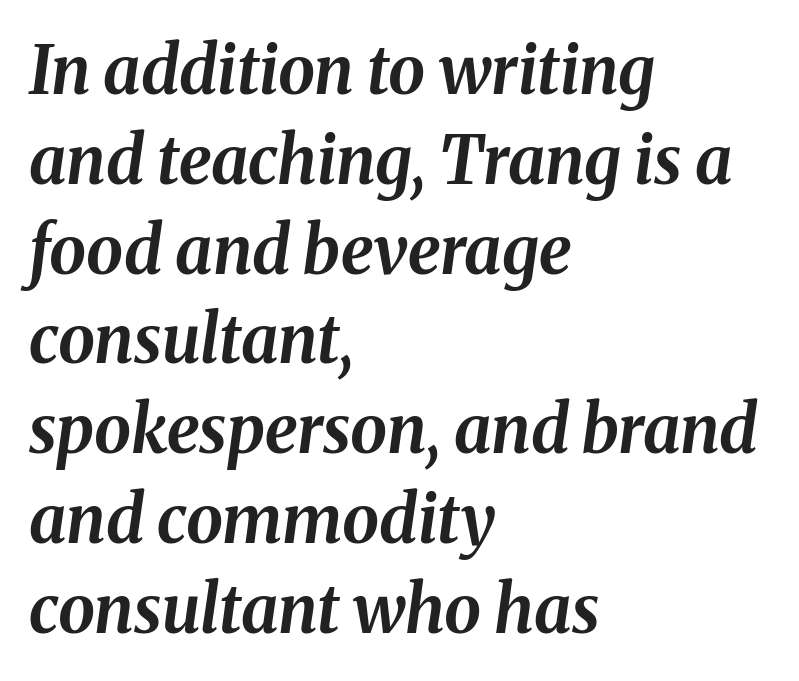
The image shows 66 px bold type, italic (leaning right); set left-aligned, normal line spacing (1.36x), normal letter spacing, not underlined; medium stroke contrast and a medium x-height.
